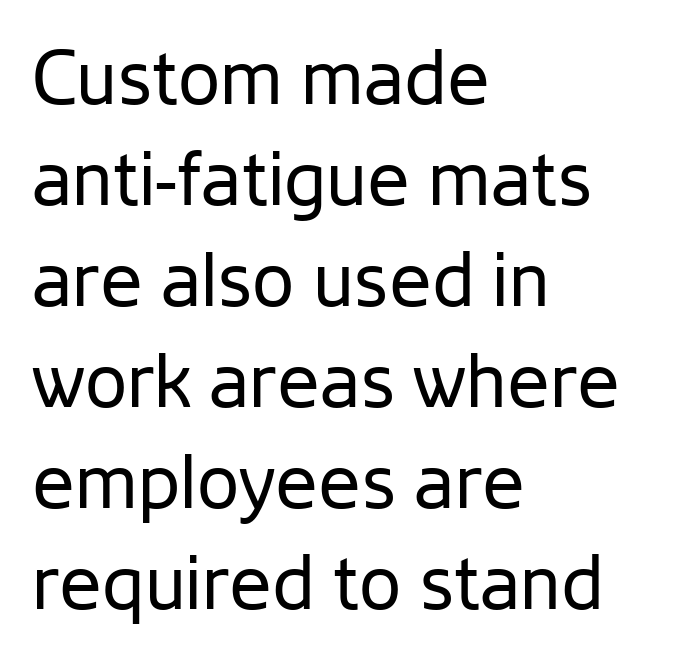
{"serif": "no", "italic": "no", "bold": "no", "weight": "regular", "width": "normal", "stroke_contrast": "low", "x_height": "medium", "monospaced": "no", "underline": "no", "align": "left", "line_spacing": "normal", "line_spacing_ratio": 1.33, "letter_spacing": "normal", "letter_spacing_em": 0.0, "glyph_px": 76}
